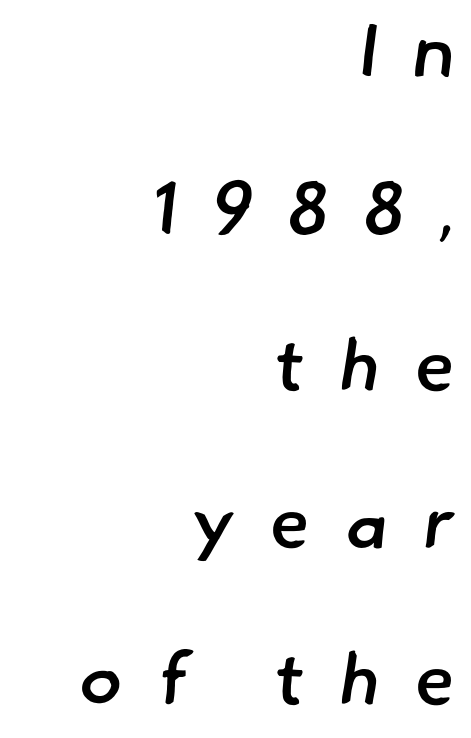
{"serif": "no", "bold": "semi", "weight": "semibold", "width": "normal", "stroke_contrast": "low", "x_height": "small", "monospaced": "no", "underline": "no", "align": "right", "line_spacing": "loose", "line_spacing_ratio": 2.15, "letter_spacing": "wide", "letter_spacing_em": 0.48, "glyph_px": 73}
